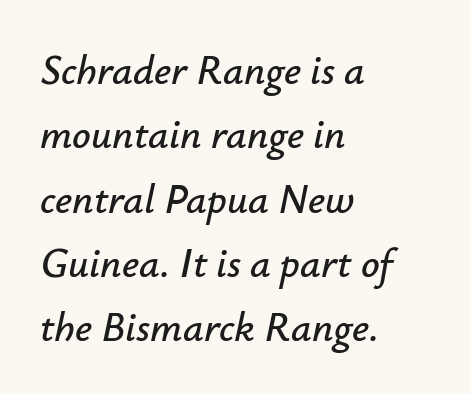
Q: Is the text italic (slanted)? A: Yes, it leans right by about 12 degrees.
Q: Is the text underlined? A: No.
Q: How is the paragraph aligned? A: Left-aligned.
Q: Is the spacing between letters normal or unusually wide? A: Normal.
Q: Is the spacing between lines tight, normal or loose? A: Normal.
Q: Width (condensed, normal, or wide)? A: Normal.
Q: Stroke contrast? A: Low.
Q: x-height? A: Small.
Q: Monospaced? A: No.
